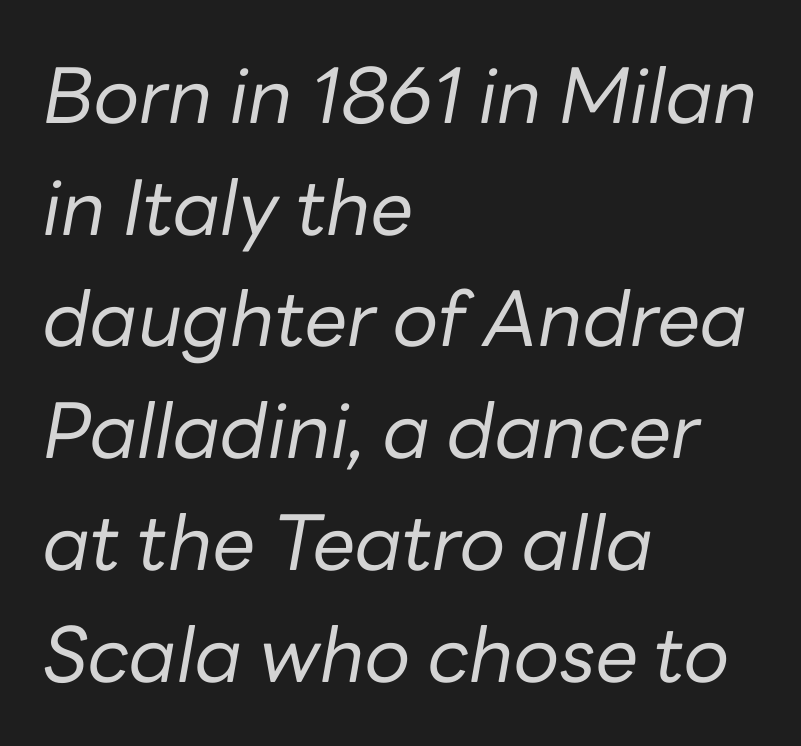
These lines are rendered in a variable-pitch font. Is the block centered? No — it sits flush against the left margin. A bare baseline throughout the passage. The horizontal fit of the characters is conventional and even.
